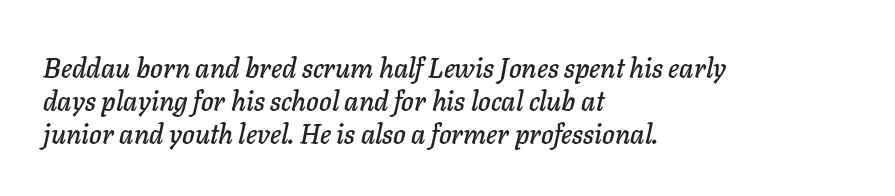
The image shows 27 px text type, italic (leaning right); set left-aligned, line spacing 1.22x, normal letter spacing, not underlined.
